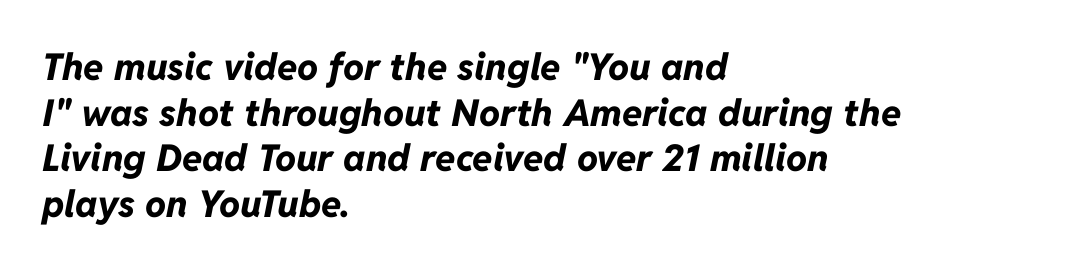
The image shows 37 px bold type, italic (leaning right); set left-aligned, line spacing 1.23x, normal letter spacing, not underlined; low stroke contrast and a medium x-height.
